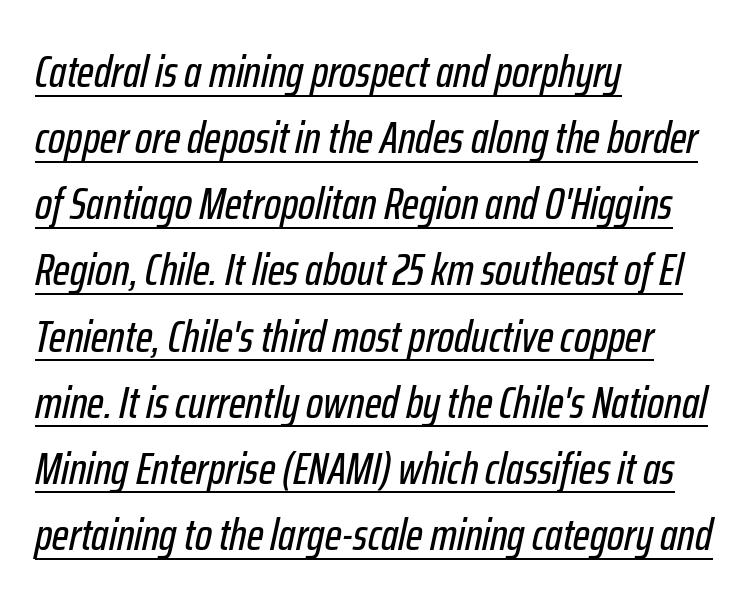
Think of a printed novel: that variable character pitch is what you see here. The passage shown has conventional tracking throughout. Regarding leading, the lines here are spaced in the standard way. Typeset ragged right — the left edge is the straight one. Italic? Definitely — the glyphs are oblique. This sample carries an underscore along the baseline area.
